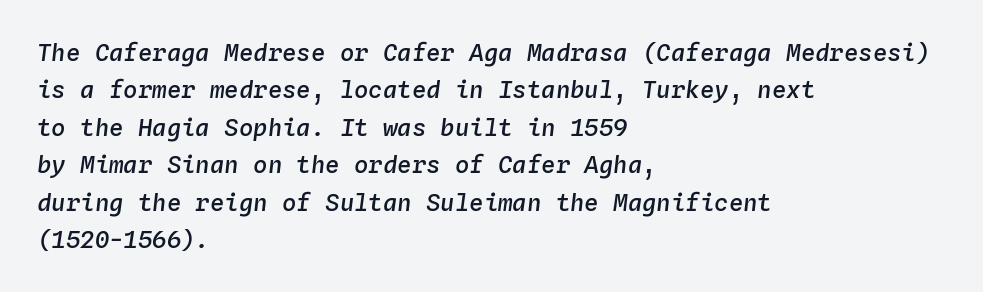
Q: Is the text bold? A: Semi-bold.
Q: Is the text italic (slanted)? A: Yes, it leans right by about 4 degrees.
Q: Is the text underlined? A: No.
Q: How is the paragraph aligned? A: Left-aligned.
Q: Is the spacing between letters normal or unusually wide? A: Normal.
Q: Is the spacing between lines tight, normal or loose? A: Normal.
